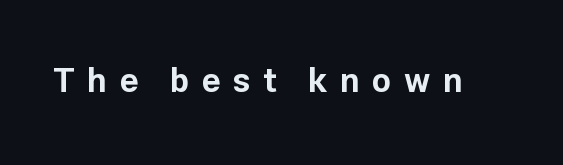
The image shows 33 px bold sans-serif type, upright; set unusually wide letter spacing (+0.38 em), not underlined; low stroke contrast and a medium x-height.
